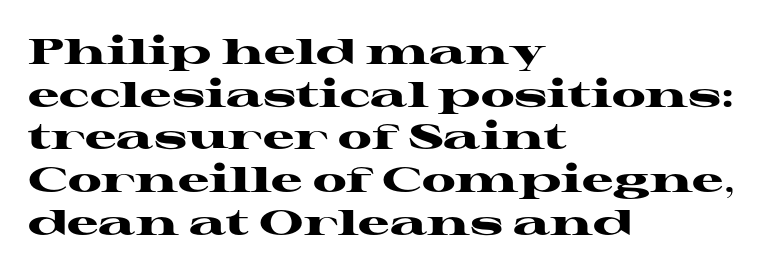
{"serif": "yes", "italic": "no", "bold": "yes", "weight": "heavy", "width": "wide", "stroke_contrast": "high", "x_height": "medium", "monospaced": "no", "underline": "no", "align": "left", "line_spacing_ratio": 1.22, "letter_spacing": "normal", "letter_spacing_em": 0.0, "glyph_px": 35}
